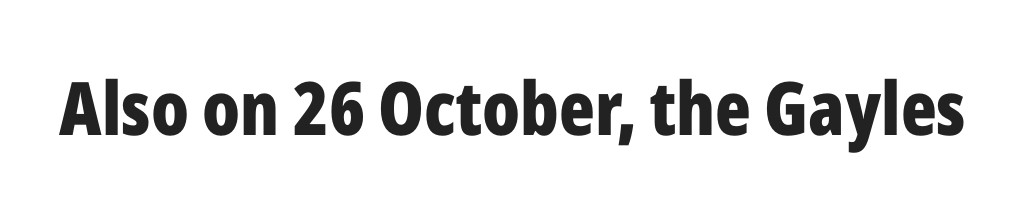
The image shows 74 px bold, condensed sans-serif type, upright; set normal letter spacing, not underlined; low stroke contrast and a medium x-height.
